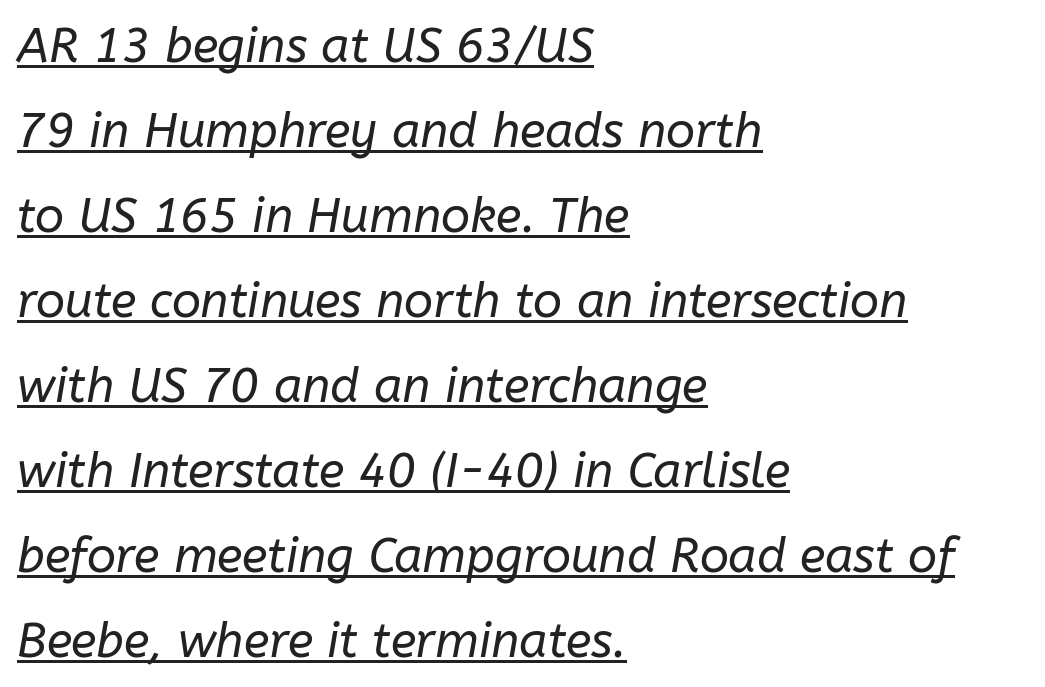
Q: Is the text bold? A: No.
Q: Is the text italic (slanted)? A: Yes, it leans right by about 10 degrees.
Q: Is the text underlined? A: Yes.
Q: How is the paragraph aligned? A: Left-aligned.
Q: Is the spacing between letters normal or unusually wide? A: Normal.
Q: Width (condensed, normal, or wide)? A: Normal.
Q: Stroke contrast? A: Low.
Q: x-height? A: Medium.
Q: Monospaced? A: No.
